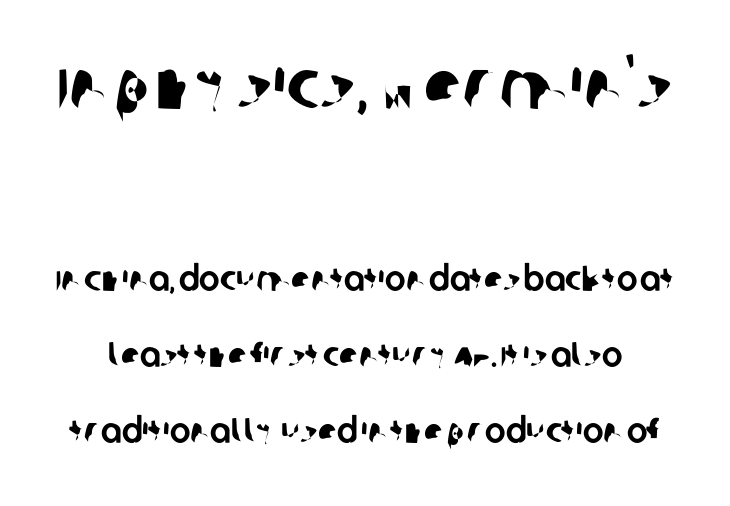
Q: Is the typeface a serif or a sans-serif typeface? A: Sans-serif.
Q: Is the text underlined? A: No.
Q: Is the spacing between letters normal or unusually wide? A: Normal.
Q: Is the spacing between lines tight, normal or loose? A: Loose.
Q: Which block of text is set in a larger size, the first (top) or the second (bottom)? A: The first (top) one.
Q: Width (condensed, normal, or wide)? A: Normal.
Q: Stroke contrast? A: Low.
Q: x-height? A: Large.
Q: Monospaced? A: No.
